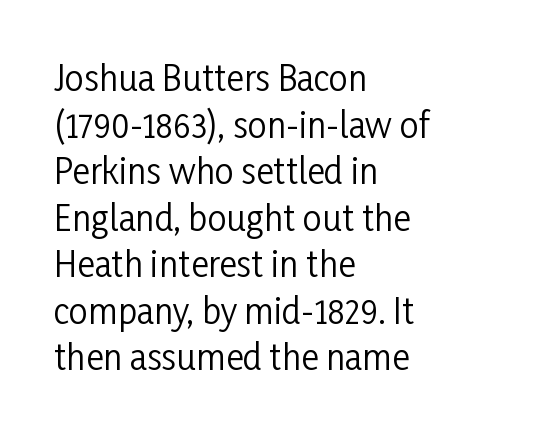
Q: Is the text bold? A: No.
Q: Is the text italic (slanted)? A: No, it is upright.
Q: Is the typeface a serif or a sans-serif typeface? A: Sans-serif.
Q: Is the text underlined? A: No.
Q: How is the paragraph aligned? A: Left-aligned.
Q: Is the spacing between letters normal or unusually wide? A: Normal.
Q: Is the spacing between lines tight, normal or loose? A: Normal.
Q: Width (condensed, normal, or wide)? A: Condensed.
Q: Stroke contrast? A: Low.
Q: x-height? A: Medium.
Q: Monospaced? A: No.
